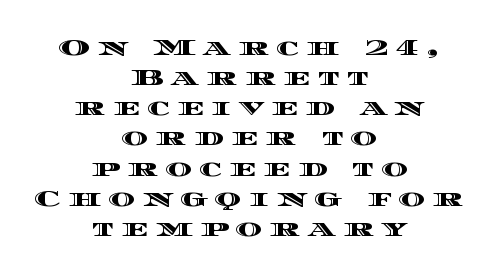
The image shows 23 px text type, upright; set centered, normal line spacing (1.31x), unusually wide letter spacing (+0.32 em), not underlined.
